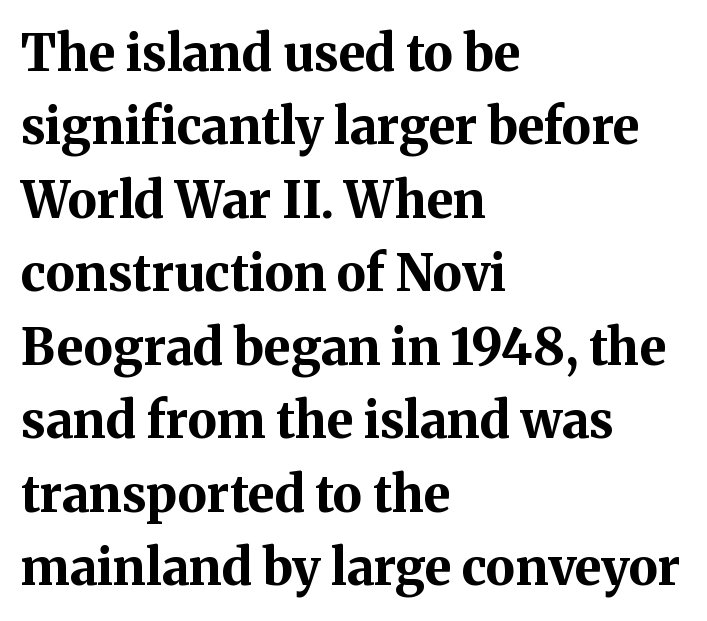
Q: Is the text bold? A: Yes.
Q: Is the text italic (slanted)? A: No, it is upright.
Q: Is the typeface a serif or a sans-serif typeface? A: Serif.
Q: Is the text underlined? A: No.
Q: How is the paragraph aligned? A: Left-aligned.
Q: Is the spacing between letters normal or unusually wide? A: Normal.
Q: Is the spacing between lines tight, normal or loose? A: Normal.
Q: Width (condensed, normal, or wide)? A: Normal.
Q: Stroke contrast? A: Medium.
Q: x-height? A: Medium.
Q: Monospaced? A: No.
